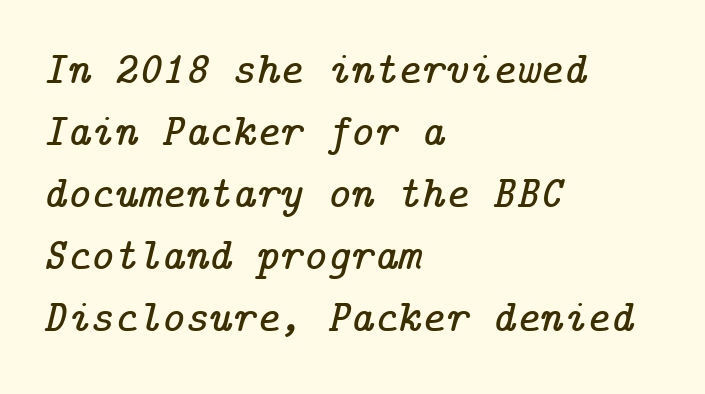
The image shows 45 px serif type, italic (leaning right); set left-aligned, normal line spacing (1.38x), normal letter spacing, not underlined; low stroke contrast and a medium x-height.
